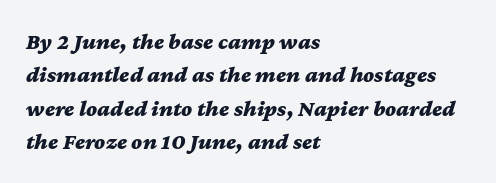
{"italic": "yes", "lean": "right", "slant_degrees": 12, "bold": "yes", "underline": "no", "align": "left", "line_spacing": "normal", "line_spacing_ratio": 1.45, "letter_spacing": "normal", "letter_spacing_em": 0.0, "glyph_px": 23}
